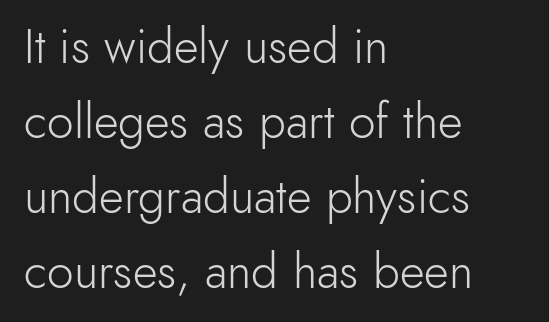
{"serif": "no", "italic": "no", "bold": "no", "weight": "light", "width": "normal", "x_height": "small", "monospaced": "no", "underline": "no", "align": "left", "line_spacing": "normal", "line_spacing_ratio": 1.56, "letter_spacing": "normal", "letter_spacing_em": 0.0, "glyph_px": 48}
